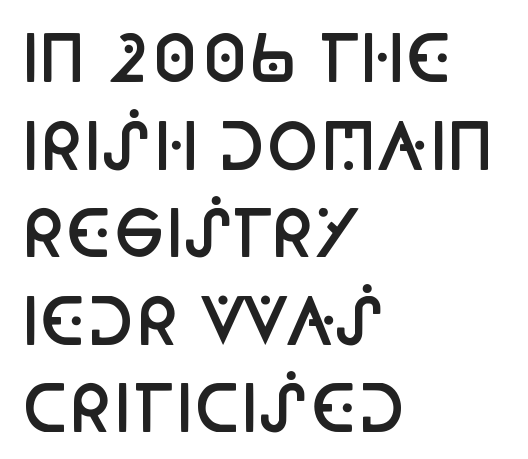
Regarding leading, the lines here are spaced in the standard way. This rendering employs a face without finishing strokes, i.e., a sans-serif. Looks like regular typesetting: each glyph gets only the width it needs. This is the regular roman posture of the typeface.
